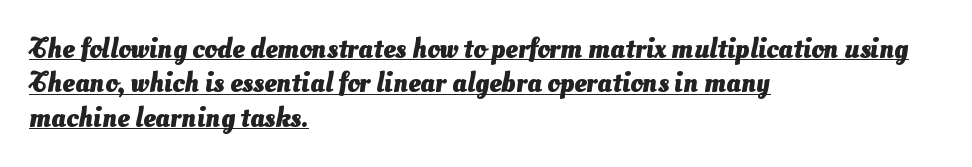
{"serif": "no", "bold": "yes", "weight": "heavy", "width": "normal", "stroke_contrast": "medium", "x_height": "small", "monospaced": "no", "underline": "yes", "align": "left", "line_spacing_ratio": 1.23, "letter_spacing": "normal", "letter_spacing_em": 0.0, "glyph_px": 28}
